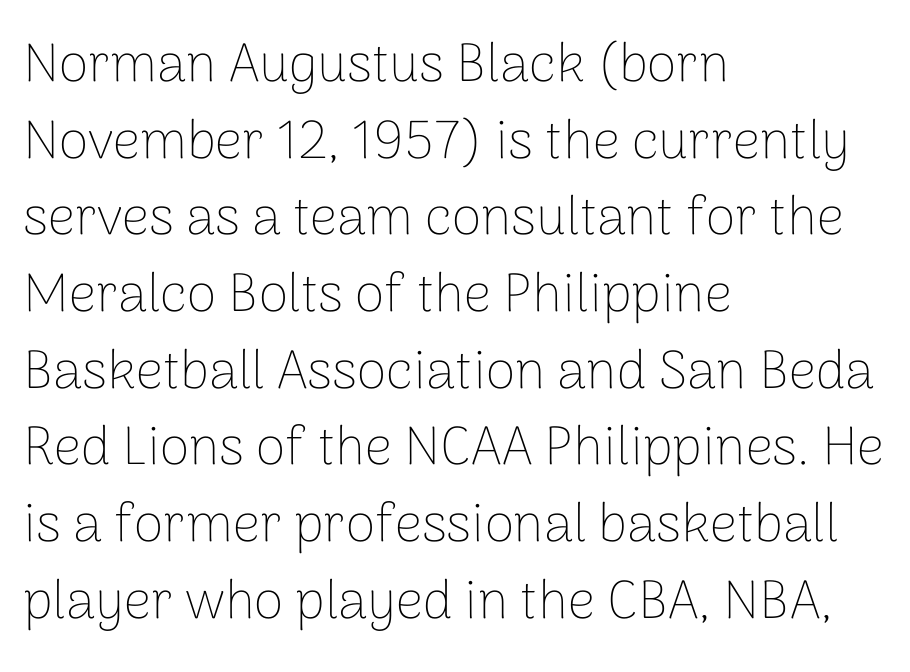
The image shows 54 px thin sans-serif type, upright; set left-aligned, normal line spacing (1.42x), normal letter spacing, not underlined; low stroke contrast and a medium x-height.
